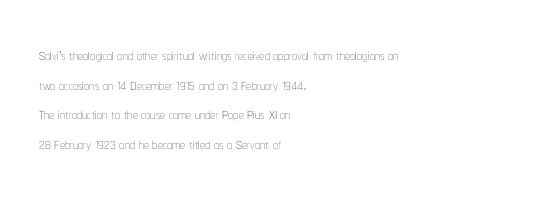
Compared with a typical body face, this is equally light or lighter still. The line texture is even and compact thanks to regular tracking. The space directly below the letters is spotless. Nope, not italic — everything's standing straight.
